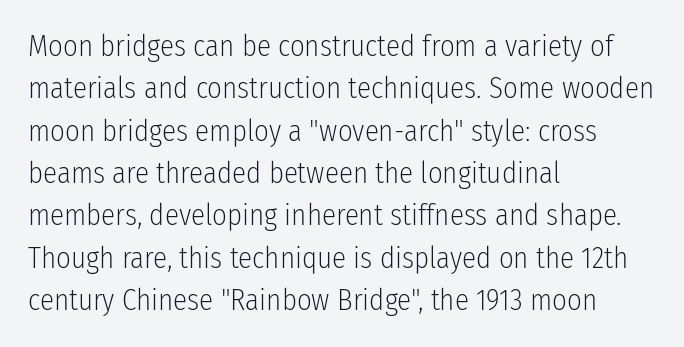
{"serif": "no", "italic": "no", "bold": "no", "weight": "light", "width": "condensed", "stroke_contrast": "low", "x_height": "medium", "monospaced": "no", "underline": "no", "align": "left", "line_spacing": "normal", "line_spacing_ratio": 1.46, "letter_spacing": "normal", "letter_spacing_em": 0.0, "glyph_px": 29}
